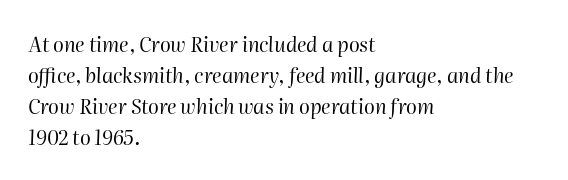
Is the type slanted? Yes — the strokes lean at a clear angle. This is not heavy type; no bold has been used. The line texture is even and compact thanks to regular tracking. Normally led — the rows are evenly, conventionally spaced. Teacher's note: observe the even left margin — that is flush-left alignment. Any mark beneath the type? The region is blank.
